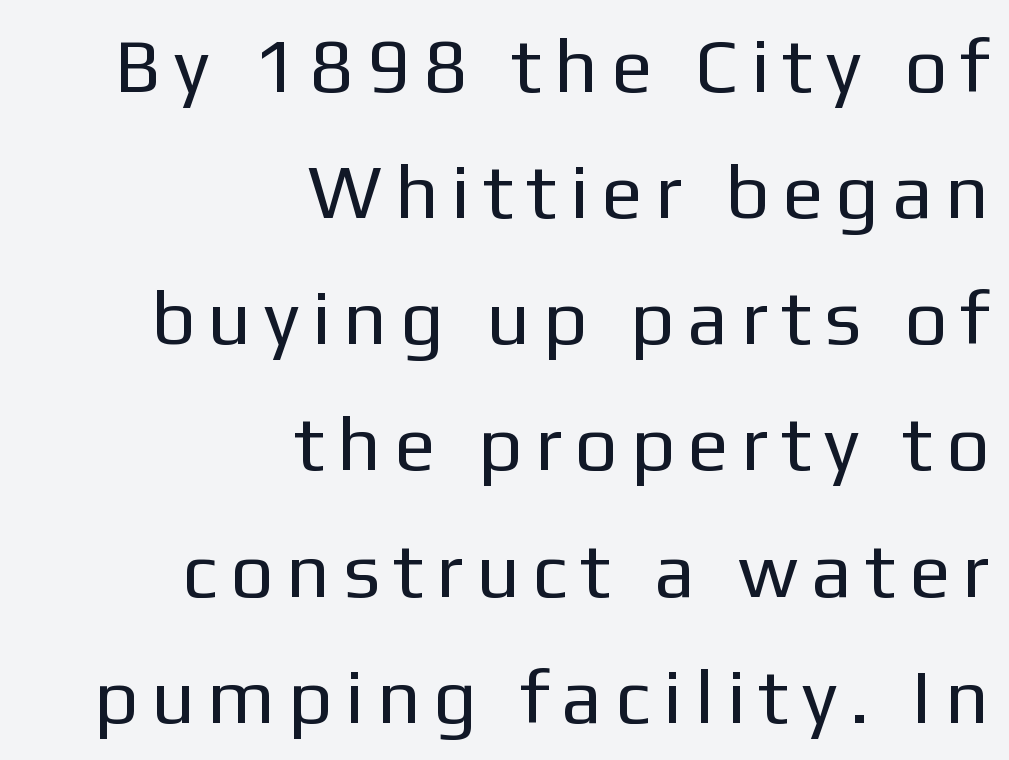
The face looks like a standard text weight, possibly lighter. Grotesque or geometric, the face here clearly has no serifs. The rendering anchors every line to the right-hand side. Normally led — the rows are evenly, conventionally spaced. This sample has the flowing, uneven cadence of proportional lettering. A clean baseline with only descenders dipping below it.
